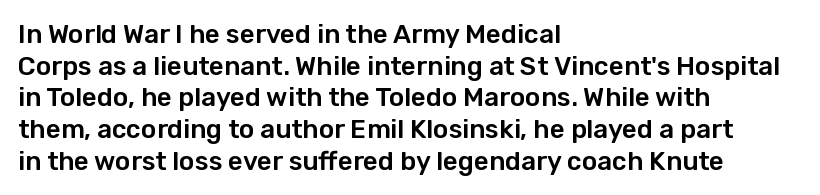
{"italic": "no", "underline": "no", "align": "left", "line_spacing_ratio": 1.22, "letter_spacing": "normal", "letter_spacing_em": 0.0, "glyph_px": 26}
